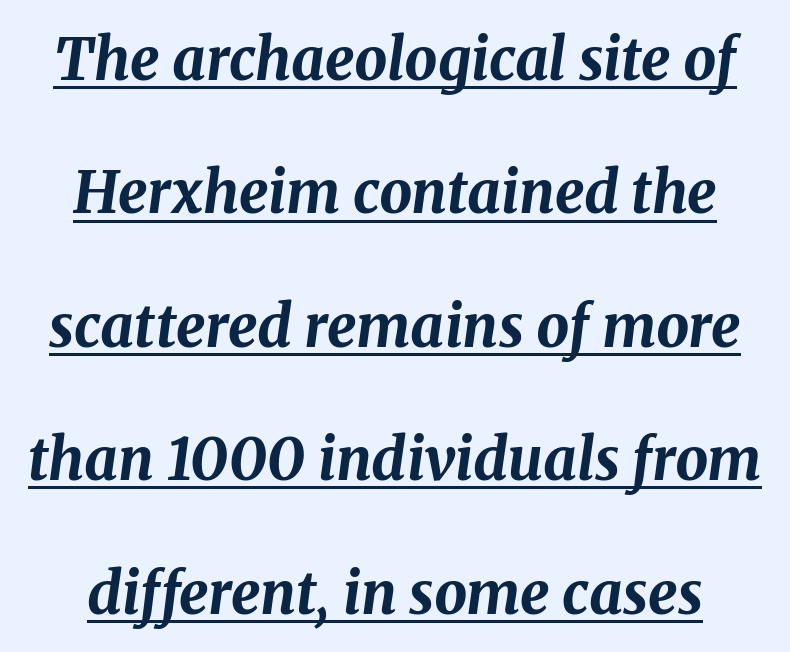
A baseline rule has been typeset under these characters. These words are printed bold, with thick strokes throughout. Proportional: the letters do not fall into vertical columns. A typesetter would mark this as italic.
